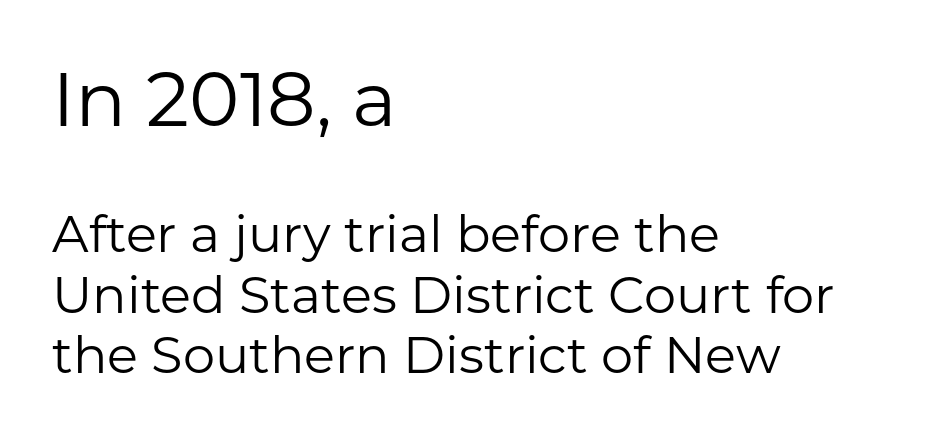
The image shows 76 px regular-weight sans-serif type, upright; set left-aligned, line spacing 1.18x, normal letter spacing, not underlined; the first (top) block is 1.49x larger; low stroke contrast and a medium x-height.
